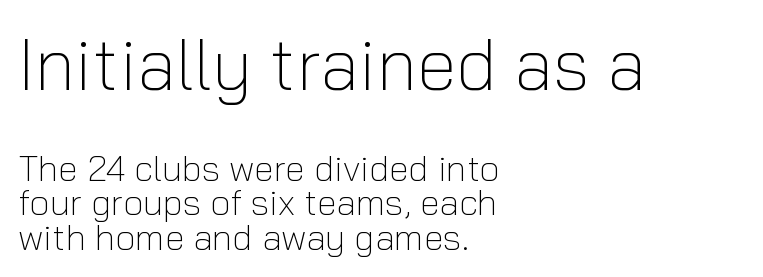
You get the large type first, then a drop to smaller type. The letterforms sit at book weight or below. The letters advance in unequal steps, a hallmark of proportional type. Whoever set this chose condensed vertical rhythm over breathing room.
